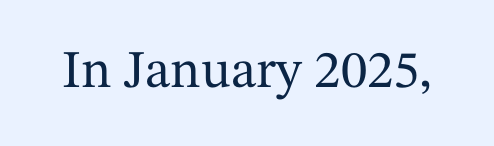
The image shows 53 px serif type, upright; set normal letter spacing, not underlined; medium stroke contrast and a medium x-height.
